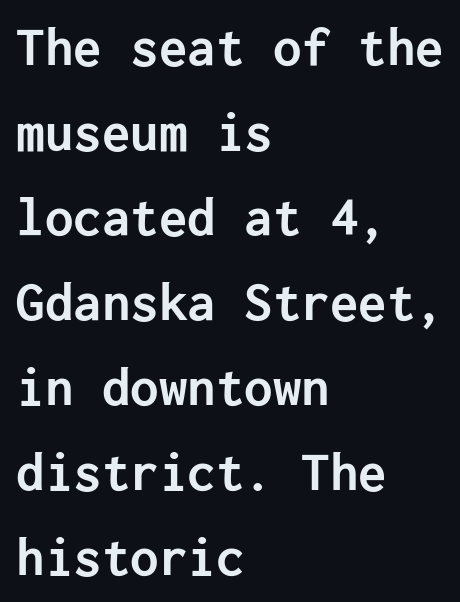
Q: Is the text bold? A: Yes.
Q: Is the text italic (slanted)? A: No, it is upright.
Q: Is the typeface a serif or a sans-serif typeface? A: Sans-serif.
Q: Is the text underlined? A: No.
Q: How is the paragraph aligned? A: Left-aligned.
Q: Is the spacing between letters normal or unusually wide? A: Normal.
Q: Is the spacing between lines tight, normal or loose? A: Normal.
Q: Width (condensed, normal, or wide)? A: Normal.
Q: Stroke contrast? A: Low.
Q: x-height? A: Medium.
